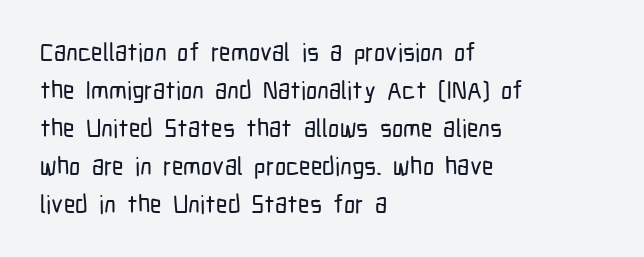
The image shows 25 px text type, upright; set left-aligned, normal line spacing (1.52x), normal letter spacing, not underlined.
